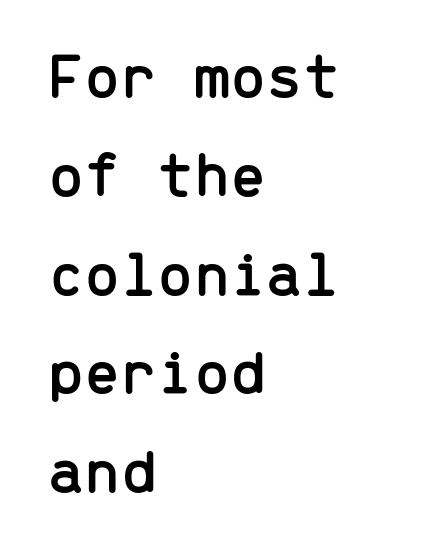
The image shows 65 px sans-serif type, upright, monospaced; set left-aligned, normal line spacing (1.52x), normal letter spacing, not underlined; low stroke contrast and a medium x-height.
